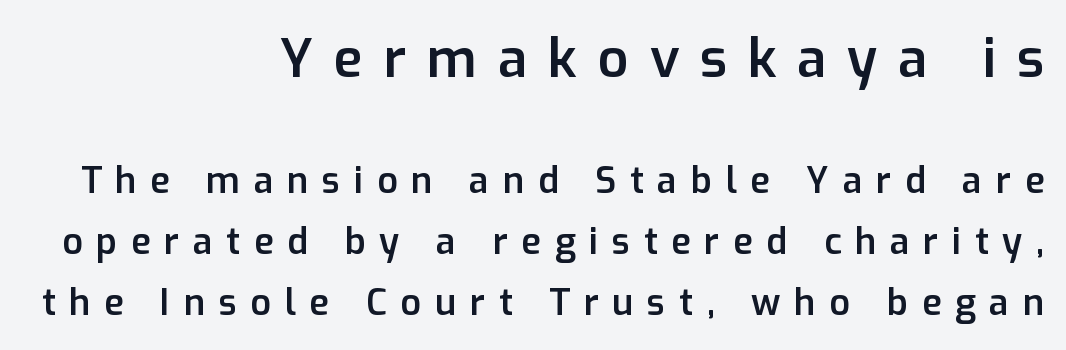
The image shows 54 px semibold sans-serif type, upright; set right-aligned, normal line spacing (1.69x), unusually wide letter spacing (+0.38 em), not underlined; the first (top) block is 1.5x larger; low stroke contrast and a medium x-height.
